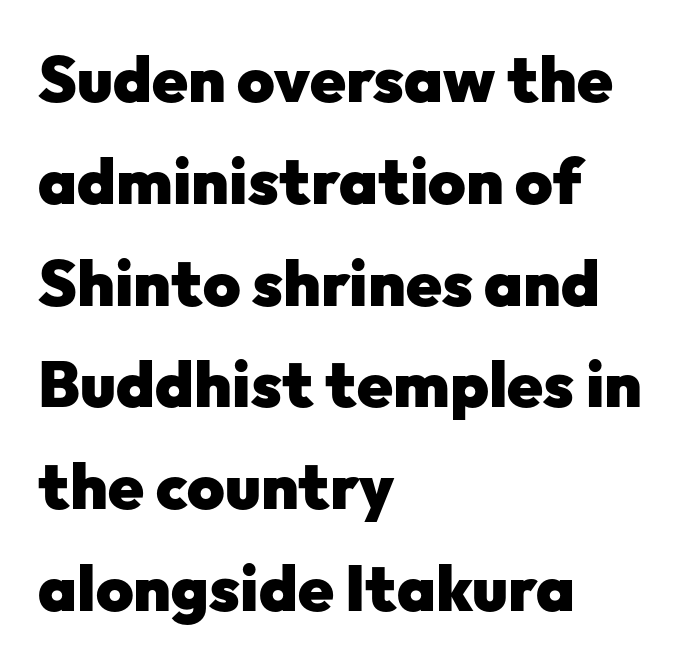
{"serif": "no", "italic": "no", "bold": "yes", "weight": "heavy", "width": "normal", "stroke_contrast": "low", "x_height": "medium", "monospaced": "no", "underline": "no", "align": "left", "line_spacing": "normal", "line_spacing_ratio": 1.59, "letter_spacing": "normal", "letter_spacing_em": 0.0, "glyph_px": 64}
